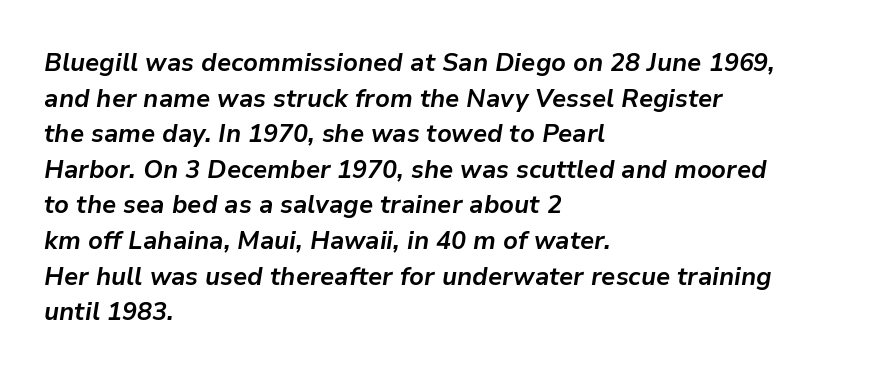
The text block is weighted toward the left margin, trailing off unevenly rightward. Style check: oblique. Leading matches the norm, producing a regular column. Has an underline been added? It has not. Heft: maximum for text — a bold. No extra tracking has been applied to these lines.
